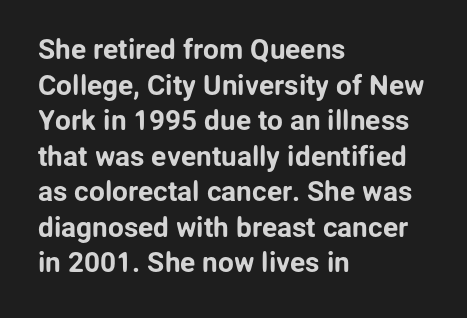
Q: Is the text italic (slanted)? A: No, it is upright.
Q: Is the typeface a serif or a sans-serif typeface? A: Sans-serif.
Q: Is the text underlined? A: No.
Q: How is the paragraph aligned? A: Left-aligned.
Q: Is the spacing between letters normal or unusually wide? A: Normal.
Q: Is the spacing between lines tight, normal or loose? A: Normal.
Q: Width (condensed, normal, or wide)? A: Normal.
Q: Stroke contrast? A: Low.
Q: x-height? A: Medium.
Q: Monospaced? A: No.
